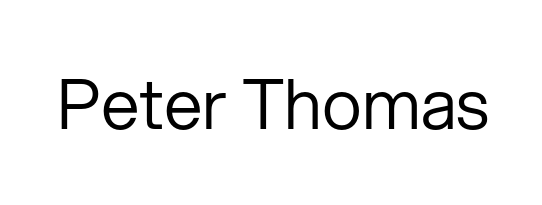
{"serif": "no", "italic": "no", "bold": "no", "weight": "regular", "width": "normal", "stroke_contrast": "low", "x_height": "medium", "monospaced": "no", "underline": "no", "letter_spacing": "normal", "letter_spacing_em": 0.0, "glyph_px": 69}
